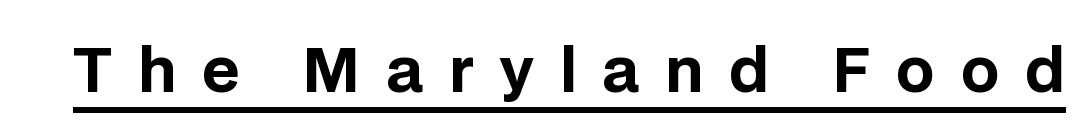
Q: Is the text bold? A: Yes.
Q: Is the text italic (slanted)? A: No, it is upright.
Q: Is the typeface a serif or a sans-serif typeface? A: Sans-serif.
Q: Is the text underlined? A: Yes.
Q: Is the spacing between letters normal or unusually wide? A: Unusually wide.
Q: Width (condensed, normal, or wide)? A: Normal.
Q: Stroke contrast? A: Low.
Q: x-height? A: Large.
Q: Monospaced? A: No.
